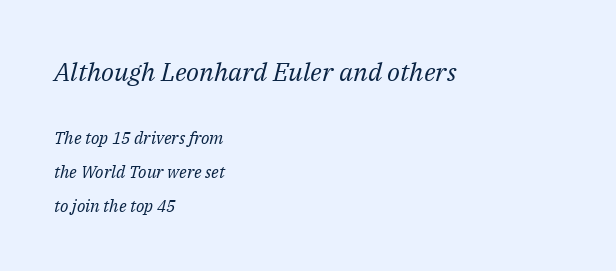
Think standard paragraph weight, or any step lighter than that. This is oblique type, the kind used for emphasis or titles. Line spacing here is loose. The baseline area is clear. The rendering keeps characters at their native spacing.
